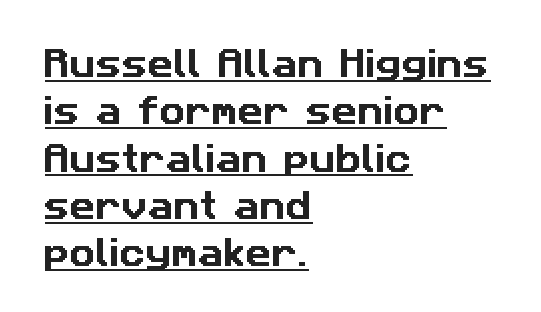
Q: Is the typeface a serif or a sans-serif typeface? A: Sans-serif.
Q: Is the text underlined? A: Yes.
Q: How is the paragraph aligned? A: Left-aligned.
Q: Is the spacing between letters normal or unusually wide? A: Normal.
Q: Is the spacing between lines tight, normal or loose? A: Normal.
Q: Width (condensed, normal, or wide)? A: Normal.
Q: Stroke contrast? A: Low.
Q: x-height? A: Medium.
Q: Monospaced? A: No.
